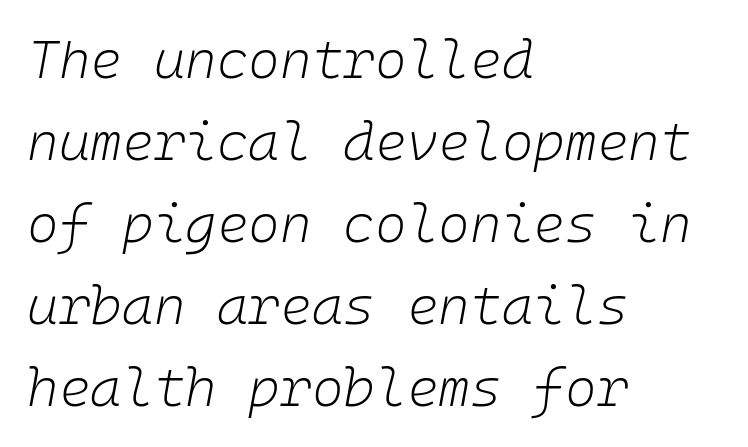
The image shows 54 px light type, italic (leaning right); set left-aligned, normal line spacing (1.52x), normal letter spacing, not underlined; low stroke contrast and a medium x-height.
